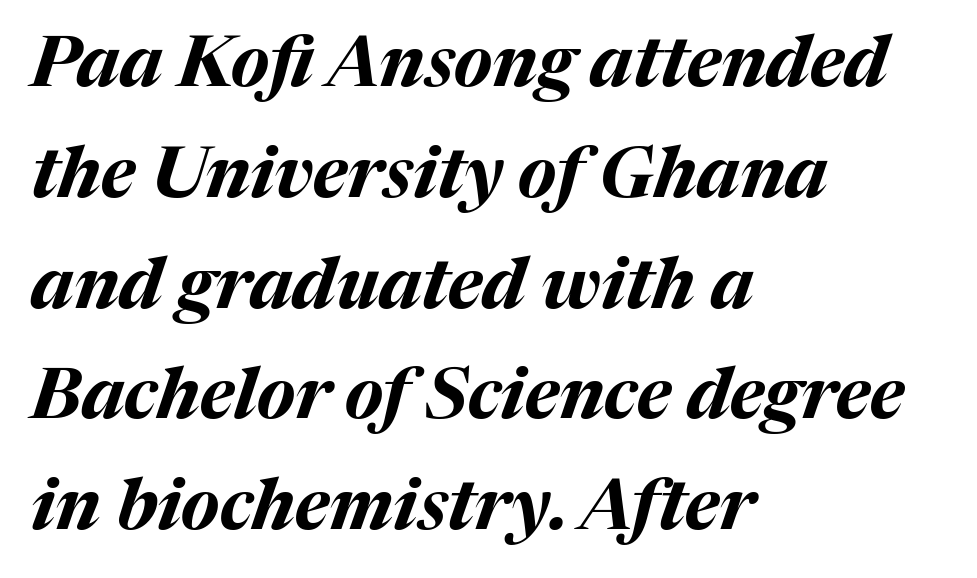
Slanted lettering throughout. Any mark beneath the type? The region is blank. Words appear dense and cohesive because spacing is normal. You could not count columns in this text — the font is proportionally spaced. Plenty of ink on the page — the face is bold. In terms of leading, this rendering sits right in the middle.
